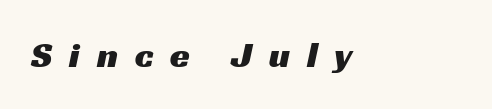
The passage shown is typed in a proportional face where columns would drift. Loose tracking; the words dissolve into strings of separated letters. These lines stack with their left ends in a neat column. A sans-serif font was chosen for this passage. Underline: absent.
